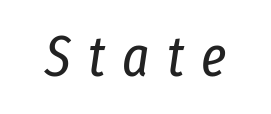
Q: Is the text bold? A: No.
Q: Is the text italic (slanted)? A: Yes, it leans right by about 8 degrees.
Q: Is the text underlined? A: No.
Q: Is the spacing between letters normal or unusually wide? A: Unusually wide.
Q: Width (condensed, normal, or wide)? A: Condensed.
Q: Stroke contrast? A: Low.
Q: x-height? A: Medium.
Q: Monospaced? A: No.
